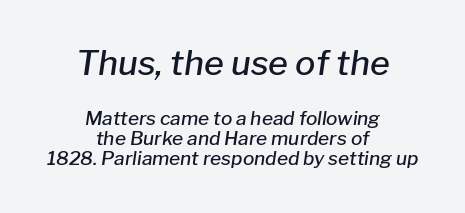
Q: Is the text bold? A: Semi-bold.
Q: Is the text italic (slanted)? A: Yes, it leans right by about 8 degrees.
Q: Is the text underlined? A: No.
Q: How is the paragraph aligned? A: Centered.
Q: Is the spacing between letters normal or unusually wide? A: Normal.
Q: Is the spacing between lines tight, normal or loose? A: Tight.
Q: Which block of text is set in a larger size, the first (top) or the second (bottom)? A: The first (top) one.
Q: Width (condensed, normal, or wide)? A: Normal.
Q: Stroke contrast? A: Low.
Q: x-height? A: Medium.
Q: Monospaced? A: No.
